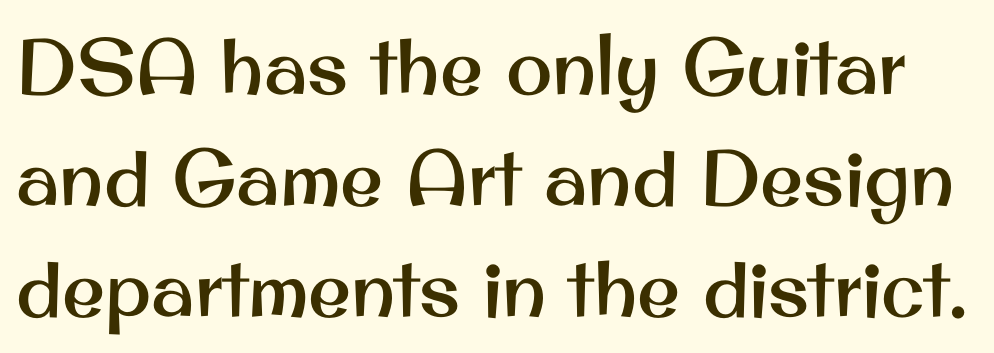
Observe the absence of serifs on each vertical stroke in this sample. The face used here is proportionally spaced, like ordinary book or web type. Just letters on the line, the space beneath them empty. If you drew a line through each stem, it would be perfectly vertical. This sample keeps an unexceptional amount of space between lines.
